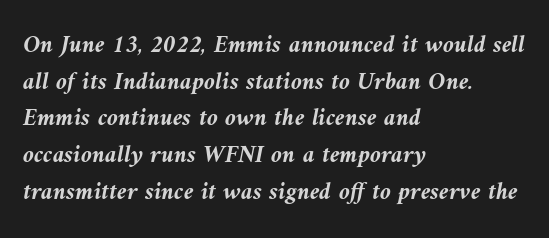
Q: Is the text bold? A: Yes.
Q: Is the text italic (slanted)? A: Yes, it leans left by about 9 degrees.
Q: Is the text underlined? A: No.
Q: How is the paragraph aligned? A: Left-aligned.
Q: Is the spacing between letters normal or unusually wide? A: Normal.
Q: Is the spacing between lines tight, normal or loose? A: Normal.
